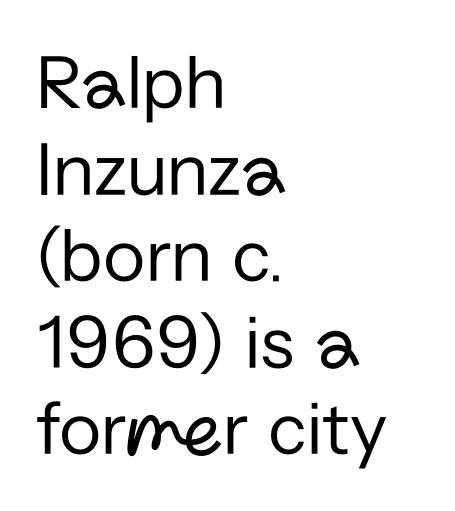
Q: Is the text bold? A: No.
Q: Is the text italic (slanted)? A: No, it is upright.
Q: Is the typeface a serif or a sans-serif typeface? A: Sans-serif.
Q: Is the text underlined? A: No.
Q: How is the paragraph aligned? A: Left-aligned.
Q: Is the spacing between letters normal or unusually wide? A: Normal.
Q: Is the spacing between lines tight, normal or loose? A: Tight.
Q: Width (condensed, normal, or wide)? A: Normal.
Q: Stroke contrast? A: Low.
Q: x-height? A: Medium.
Q: Monospaced? A: No.
